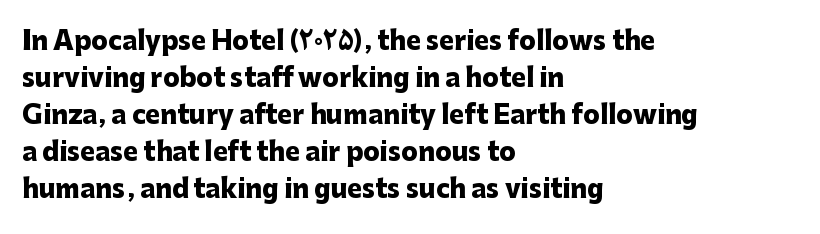
Q: Is the text bold? A: Yes.
Q: Is the text italic (slanted)? A: No, it is upright.
Q: Is the text underlined? A: No.
Q: How is the paragraph aligned? A: Left-aligned.
Q: Is the spacing between letters normal or unusually wide? A: Normal.
Q: Is the spacing between lines tight, normal or loose? A: Normal.
